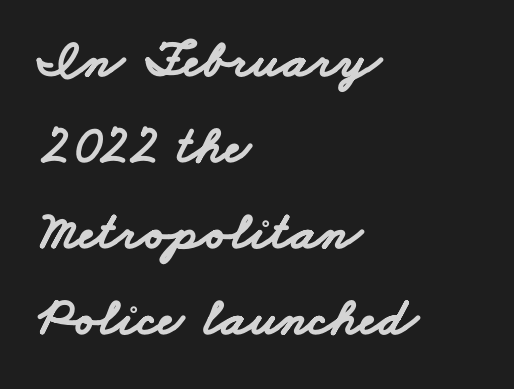
Q: Is the text bold? A: Yes.
Q: Is the typeface a serif or a sans-serif typeface? A: Sans-serif.
Q: Is the text underlined? A: No.
Q: How is the paragraph aligned? A: Left-aligned.
Q: Is the spacing between letters normal or unusually wide? A: Normal.
Q: Is the spacing between lines tight, normal or loose? A: Normal.
Q: Width (condensed, normal, or wide)? A: Wide.
Q: Stroke contrast? A: Low.
Q: x-height? A: Small.
Q: Monospaced? A: No.
